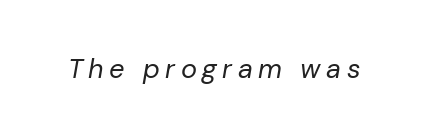
The image shows 27 px text type, italic (leaning right); set unusually wide letter spacing (+0.2 em), not underlined.
